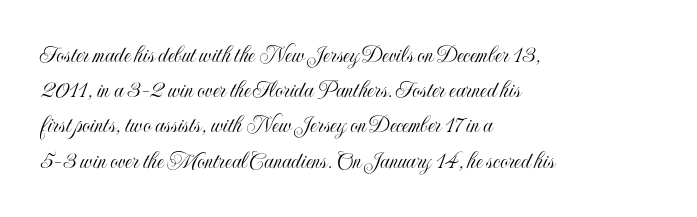
This rendering uses left alignment, leaving the right contour irregular. This sample keeps an unexceptional amount of space between lines. Bare-footed words on every line.
